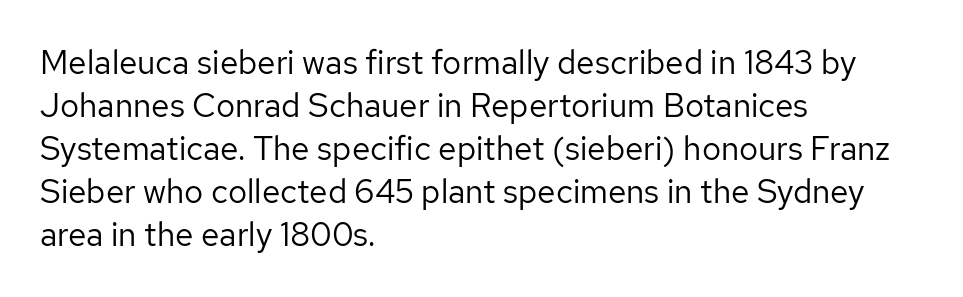
The image shows 33 px regular-weight sans-serif type, upright; set left-aligned, normal line spacing (1.3x), normal letter spacing, not underlined; low stroke contrast and a medium x-height.
